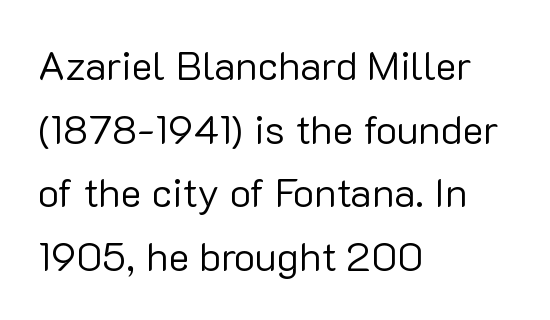
Q: Is the text bold? A: No.
Q: Is the text italic (slanted)? A: No, it is upright.
Q: Is the typeface a serif or a sans-serif typeface? A: Sans-serif.
Q: Is the text underlined? A: No.
Q: How is the paragraph aligned? A: Left-aligned.
Q: Is the spacing between letters normal or unusually wide? A: Normal.
Q: Is the spacing between lines tight, normal or loose? A: Normal.
Q: Width (condensed, normal, or wide)? A: Normal.
Q: Stroke contrast? A: Low.
Q: x-height? A: Medium.
Q: Monospaced? A: No.
